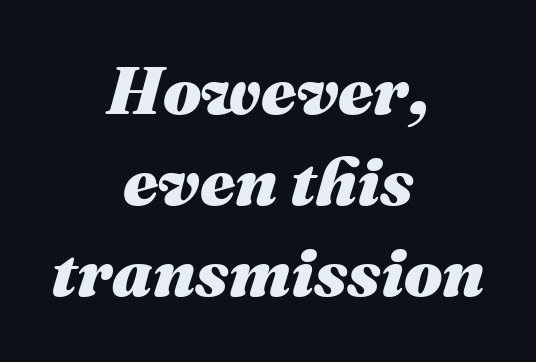
{"italic": "yes", "lean": "right", "slant_degrees": 16, "bold": "yes", "weight": "heavy", "width": "normal", "stroke_contrast": "medium", "x_height": "medium", "monospaced": "no", "underline": "no", "align": "center", "line_spacing": "normal", "line_spacing_ratio": 1.34, "letter_spacing": "normal", "letter_spacing_em": 0.0, "glyph_px": 68}
